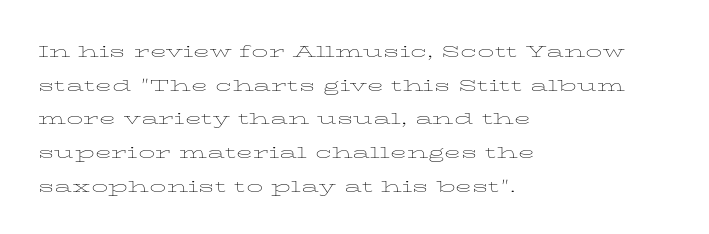
{"italic": "no", "bold": "no", "underline": "no", "align": "left", "line_spacing": "normal", "line_spacing_ratio": 1.53, "letter_spacing": "normal", "letter_spacing_em": 0.0, "glyph_px": 22}
